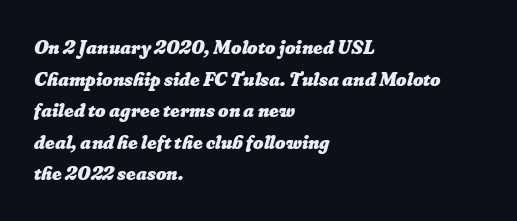
{"bold": "yes", "underline": "no", "align": "left", "line_spacing": "normal", "line_spacing_ratio": 1.58, "letter_spacing": "normal", "letter_spacing_em": 0.0, "glyph_px": 20}
